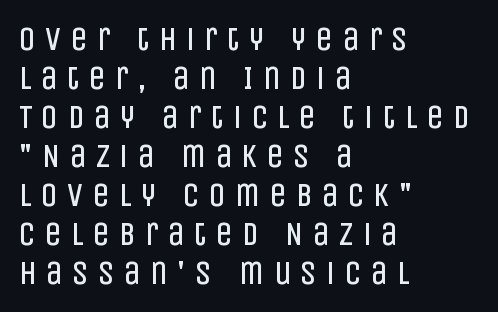
A quiet, ordinary-to-light weight characterises the typeface. Underlining? Definitely not there. The tracking reads as deliberately expanded to a designer's eye. The face used here is proportionally spaced, like ordinary book or web type. It's the straight-up-and-down kind of type.
